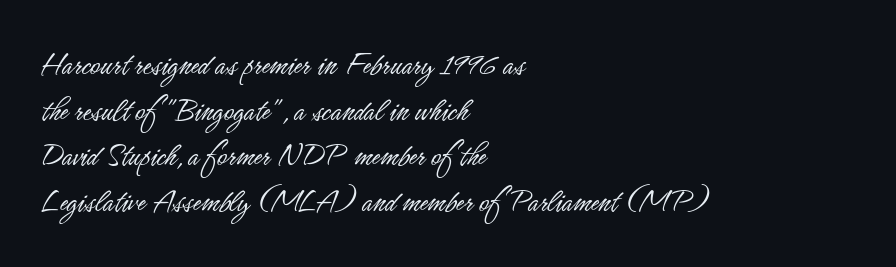
{"serif": "no", "bold": "no", "weight": "light", "width": "condensed", "stroke_contrast": "low", "x_height": "small", "monospaced": "no", "underline": "no", "align": "left", "line_spacing": "normal", "line_spacing_ratio": 1.34, "letter_spacing": "normal", "letter_spacing_em": 0.0, "glyph_px": 34}
